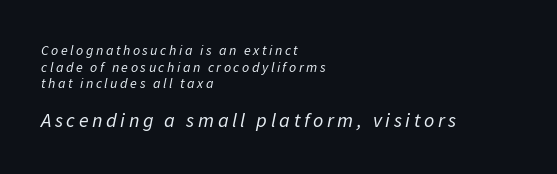
The image shows 20 px text type, italic (leaning right); set left-aligned, line spacing 1.18x, not underlined; the second (bottom) block is 1.43x larger.
